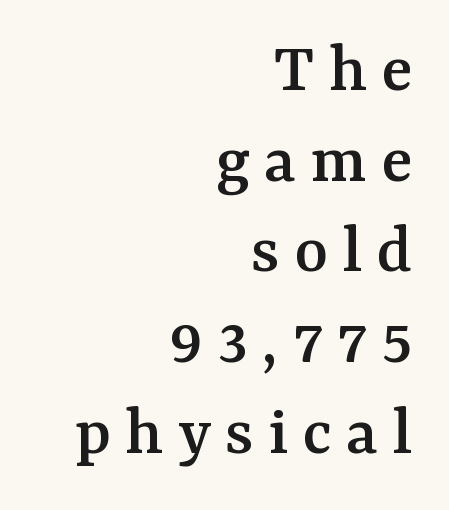
{"serif": "yes", "italic": "no", "width": "normal", "stroke_contrast": "medium", "x_height": "medium", "monospaced": "no", "underline": "no", "align": "right", "line_spacing": "normal", "line_spacing_ratio": 1.26, "letter_spacing": "wide", "letter_spacing_em": 0.2, "glyph_px": 72}
